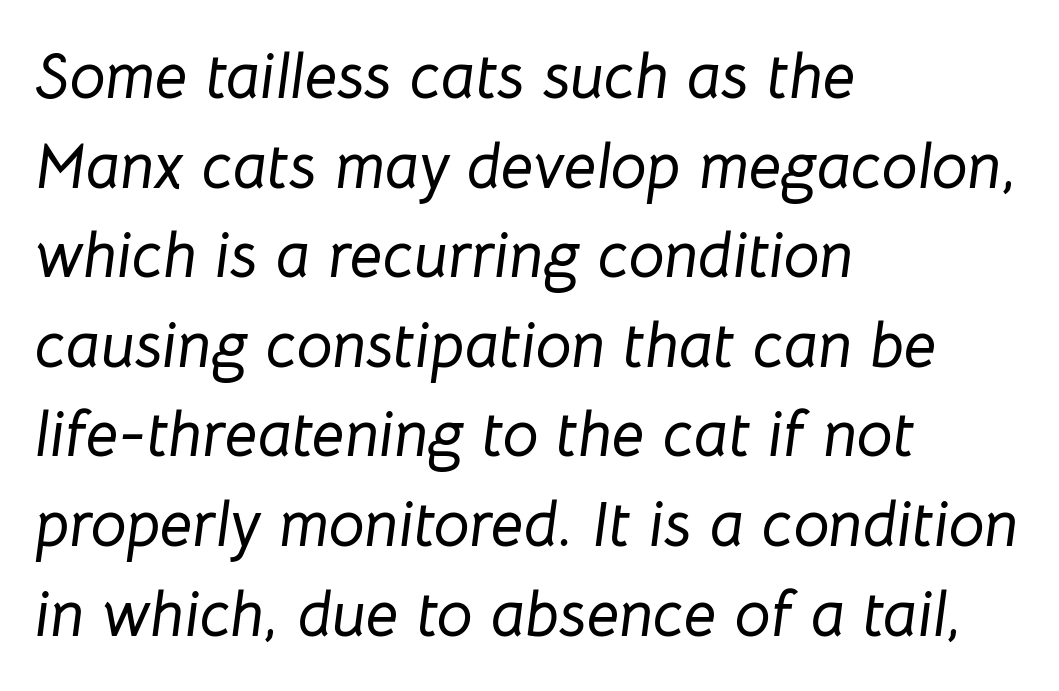
Q: Is the text italic (slanted)? A: Yes, it leans right by about 8 degrees.
Q: Is the text underlined? A: No.
Q: How is the paragraph aligned? A: Left-aligned.
Q: Is the spacing between letters normal or unusually wide? A: Normal.
Q: Is the spacing between lines tight, normal or loose? A: Normal.
Q: Width (condensed, normal, or wide)? A: Normal.
Q: Stroke contrast? A: Low.
Q: x-height? A: Medium.
Q: Monospaced? A: No.
